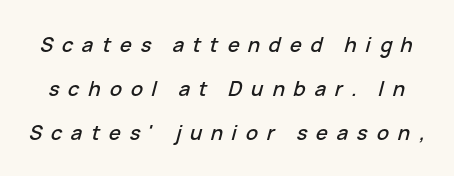
{"italic": "yes", "lean": "right", "slant_degrees": 15, "underline": "no", "line_spacing": "loose", "line_spacing_ratio": 2.2, "letter_spacing": "wide", "letter_spacing_em": 0.44, "glyph_px": 20}
